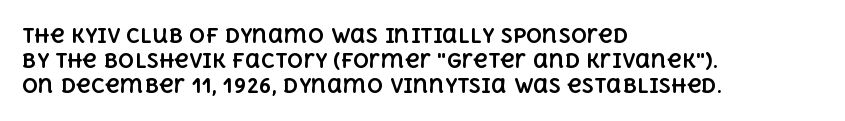
The image shows 20 px bold type, upright; set left-aligned, line spacing 1.24x, normal letter spacing, not underlined.
